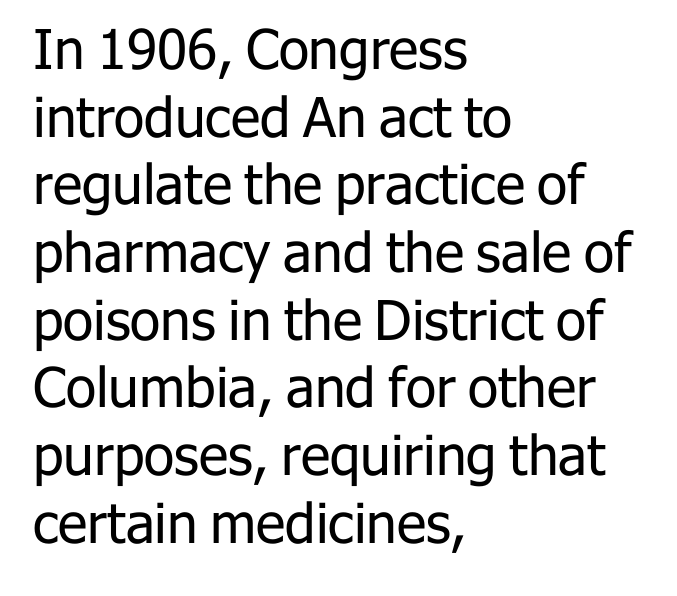
{"serif": "no", "italic": "no", "bold": "no", "weight": "regular", "width": "normal", "stroke_contrast": "low", "x_height": "medium", "monospaced": "no", "underline": "no", "align": "left", "line_spacing_ratio": 1.23, "letter_spacing": "normal", "letter_spacing_em": 0.0, "glyph_px": 55}
